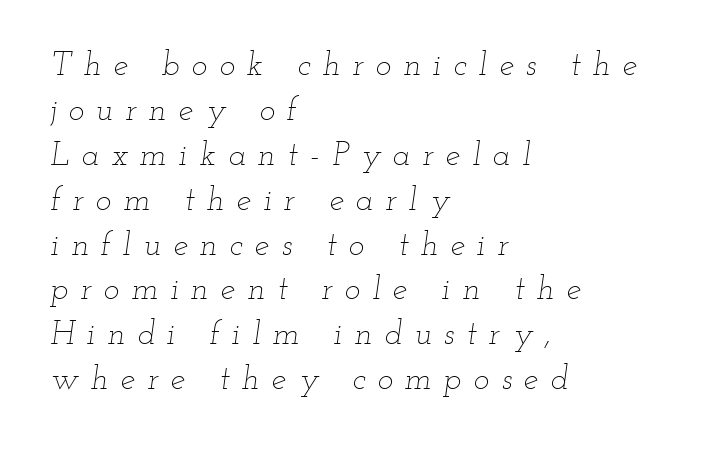
The rendering applies a slant to the glyphs. Each row of text sits above clean, open space. Notice how the passage keeps a crisp vertical edge on the left only. Counters stay open thanks to moderate or lighter strokes. Regular leading. Characters follow at a spacing far wider than the type designer built in.
